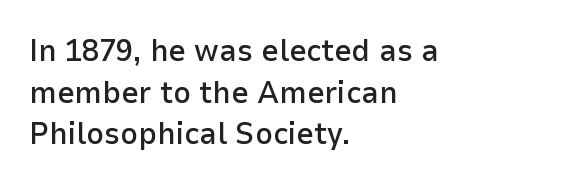
Q: Is the text bold? A: Semi-bold.
Q: Is the text italic (slanted)? A: No, it is upright.
Q: Is the typeface a serif or a sans-serif typeface? A: Sans-serif.
Q: Is the text underlined? A: No.
Q: How is the paragraph aligned? A: Left-aligned.
Q: Is the spacing between letters normal or unusually wide? A: Normal.
Q: Is the spacing between lines tight, normal or loose? A: Normal.
Q: Width (condensed, normal, or wide)? A: Normal.
Q: Stroke contrast? A: Low.
Q: x-height? A: Medium.
Q: Monospaced? A: No.
